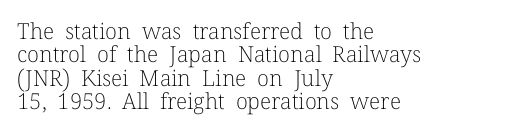
{"italic": "no", "bold": "no", "underline": "no", "align": "left", "line_spacing": "tight", "line_spacing_ratio": 1.06, "letter_spacing": "normal", "letter_spacing_em": 0.0, "glyph_px": 22}
